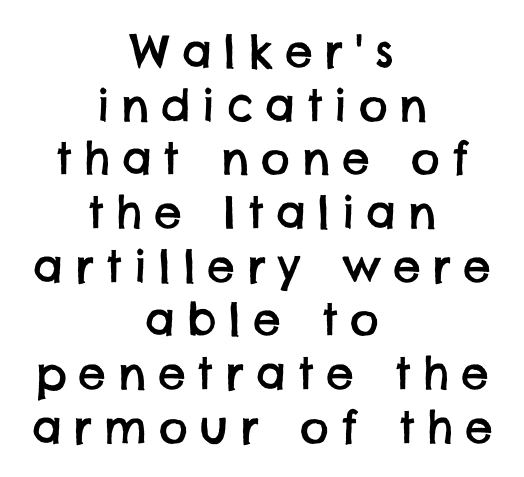
Q: Is the typeface a serif or a sans-serif typeface? A: Sans-serif.
Q: Is the text underlined? A: No.
Q: How is the paragraph aligned? A: Centered.
Q: Is the spacing between letters normal or unusually wide? A: Unusually wide.
Q: Width (condensed, normal, or wide)? A: Normal.
Q: Stroke contrast? A: Low.
Q: x-height? A: Large.
Q: Monospaced? A: No.
